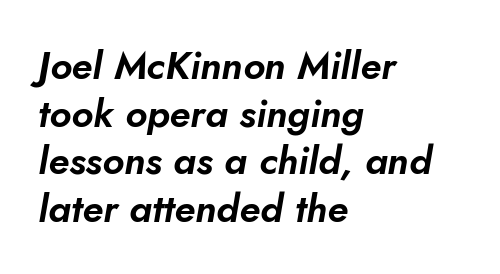
The whole block is typeset with a tilt. Note the varied advance widths — an 'i' is clearly narrower than an 'm'. The face used here is rendered with its standard letterfit. Descenders hang freely into open space. The rag falls on the right side of this text block.
